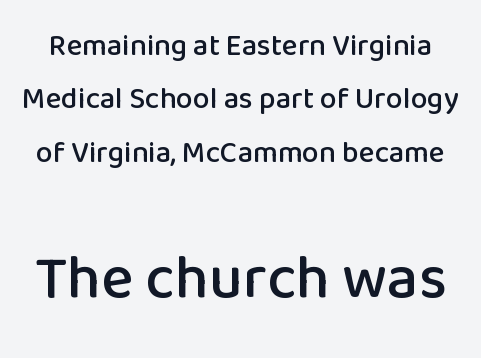
Q: Is the text italic (slanted)? A: No, it is upright.
Q: Is the typeface a serif or a sans-serif typeface? A: Sans-serif.
Q: Is the text underlined? A: No.
Q: Is the spacing between letters normal or unusually wide? A: Normal.
Q: Which block of text is set in a larger size, the first (top) or the second (bottom)? A: The second (bottom) one.
Q: Width (condensed, normal, or wide)? A: Normal.
Q: Stroke contrast? A: Low.
Q: x-height? A: Medium.
Q: Monospaced? A: No.
